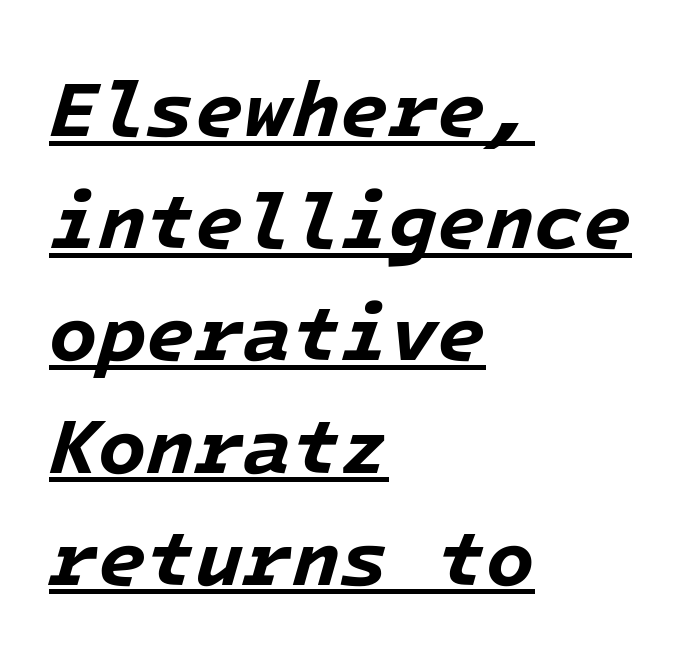
Characters follow at the spacing the type designer built in. Beneath each row of characters lies a ruled line. The specimen reads as italic at a glance. One glance says typical: line gaps are just what's usual. Each letter, wide or thin by design, is forced into the same width here.
